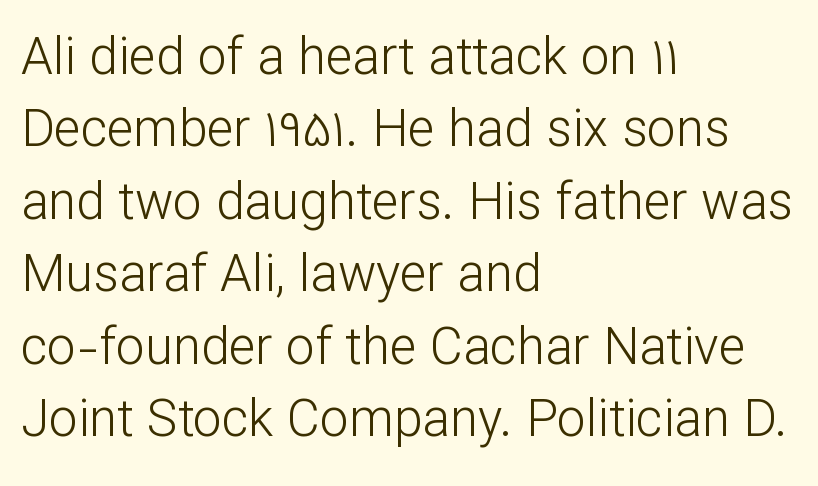
{"serif": "no", "italic": "no", "bold": "no", "weight": "light", "width": "normal", "stroke_contrast": "low", "x_height": "medium", "monospaced": "no", "underline": "no", "align": "left", "line_spacing": "normal", "line_spacing_ratio": 1.42, "letter_spacing": "normal", "letter_spacing_em": 0.0, "glyph_px": 51}
